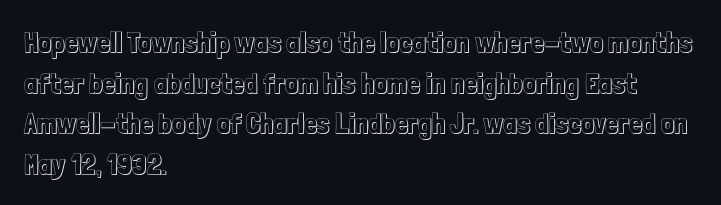
{"italic": "no", "width": "condensed", "x_height": "medium", "monospaced": "no", "underline": "no", "align": "left", "line_spacing": "normal", "line_spacing_ratio": 1.4, "letter_spacing": "normal", "letter_spacing_em": 0.0, "glyph_px": 29}
